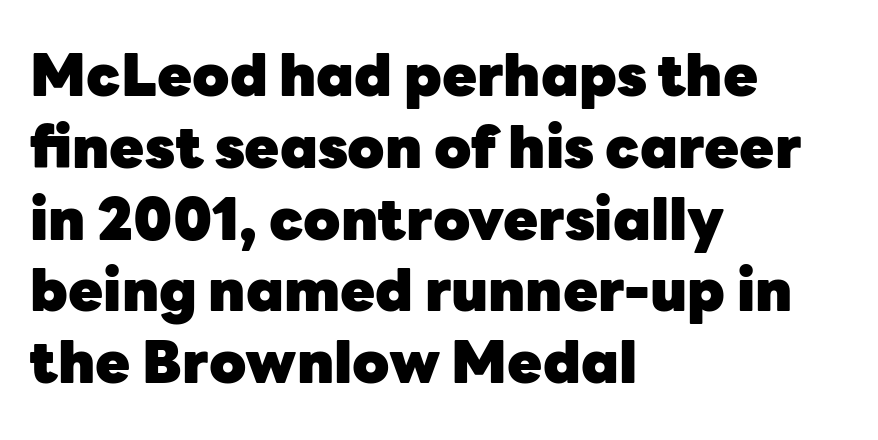
{"serif": "no", "italic": "no", "bold": "yes", "weight": "heavy", "width": "normal", "stroke_contrast": "low", "x_height": "medium", "monospaced": "no", "underline": "no", "align": "left", "line_spacing": "normal", "line_spacing_ratio": 1.26, "letter_spacing": "normal", "letter_spacing_em": 0.0, "glyph_px": 57}
